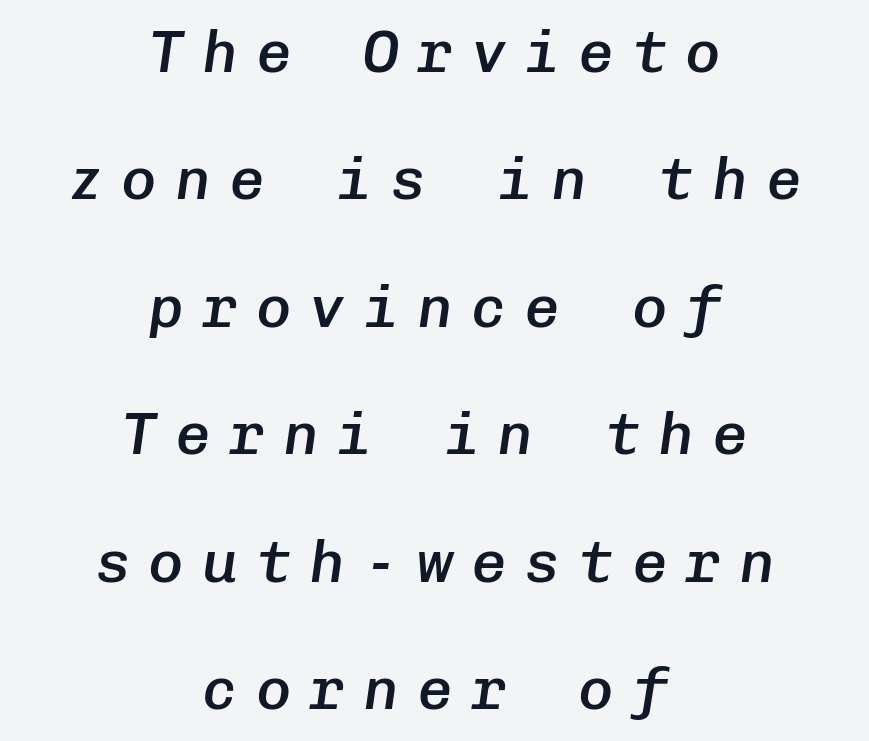
The letters are slanted; this is an italic face. Summary of vertical rhythm: relaxed, with wide interline spacing. Centered paragraph, ragged on both sides. Descenders hang freely into open space.
